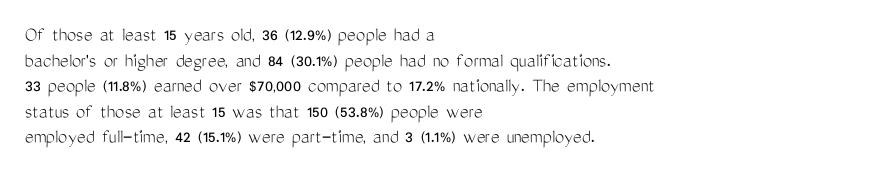
{"italic": "no", "bold": "no", "underline": "no", "align": "left", "line_spacing_ratio": 1.22, "letter_spacing": "normal", "letter_spacing_em": 0.0, "glyph_px": 21}
